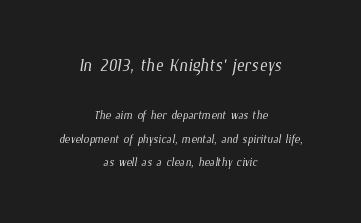
The image shows 24 px text type; set centered, normal line spacing (1.46x), normal letter spacing, not underlined; the first (top) block is 1.5x larger.
